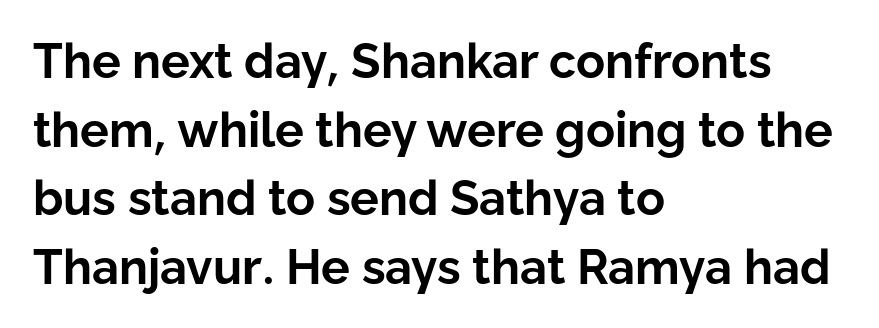
{"serif": "no", "italic": "no", "bold": "yes", "weight": "bold", "width": "normal", "stroke_contrast": "low", "x_height": "medium", "monospaced": "no", "underline": "no", "align": "left", "line_spacing": "normal", "line_spacing_ratio": 1.43, "letter_spacing": "normal", "letter_spacing_em": 0.0, "glyph_px": 48}
